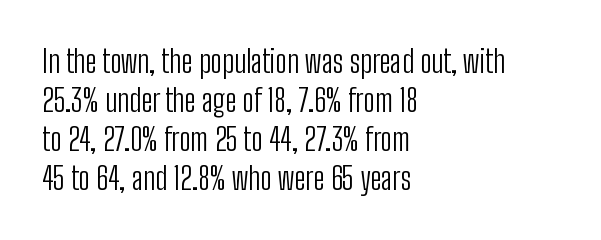
The image shows 31 px light, condensed sans-serif type, upright; set left-aligned, normal line spacing (1.26x), normal letter spacing, not underlined; low stroke contrast and a medium x-height.
